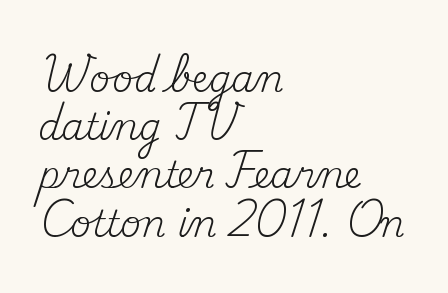
The image shows 36 px regular-weight serif type; set left-aligned, normal line spacing (1.34x), normal letter spacing, not underlined; medium stroke contrast and a small x-height.
